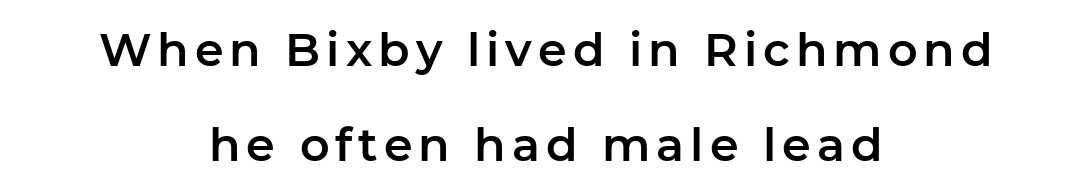
Nope, not italic — everything's standing straight. Proportional: the letters do not fall into vertical columns. This sample is center-justified, so both line endings float freely. Vertical spacing — loose. Grotesque or geometric, the face here clearly has no serifs.
